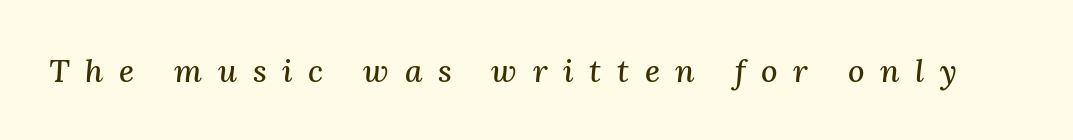
Q: Is the text italic (slanted)? A: Yes, it leans right by about 3 degrees.
Q: Is the typeface a serif or a sans-serif typeface? A: Serif.
Q: Is the text underlined? A: No.
Q: Is the spacing between letters normal or unusually wide? A: Unusually wide.
Q: Width (condensed, normal, or wide)? A: Normal.
Q: Stroke contrast? A: Medium.
Q: x-height? A: Medium.
Q: Monospaced? A: No.
